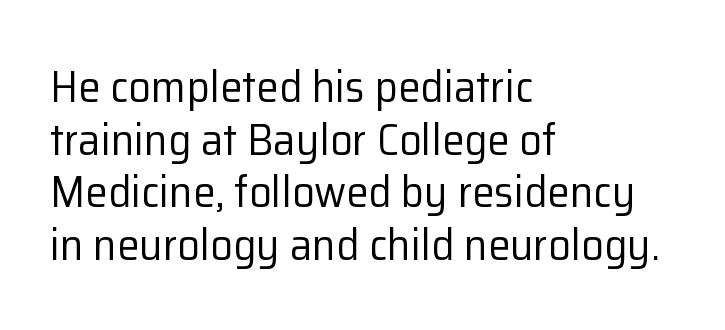
Q: Is the text bold? A: No.
Q: Is the text italic (slanted)? A: No, it is upright.
Q: Is the typeface a serif or a sans-serif typeface? A: Sans-serif.
Q: Is the text underlined? A: No.
Q: How is the paragraph aligned? A: Left-aligned.
Q: Is the spacing between letters normal or unusually wide? A: Normal.
Q: Width (condensed, normal, or wide)? A: Normal.
Q: Stroke contrast? A: Low.
Q: x-height? A: Medium.
Q: Monospaced? A: No.
